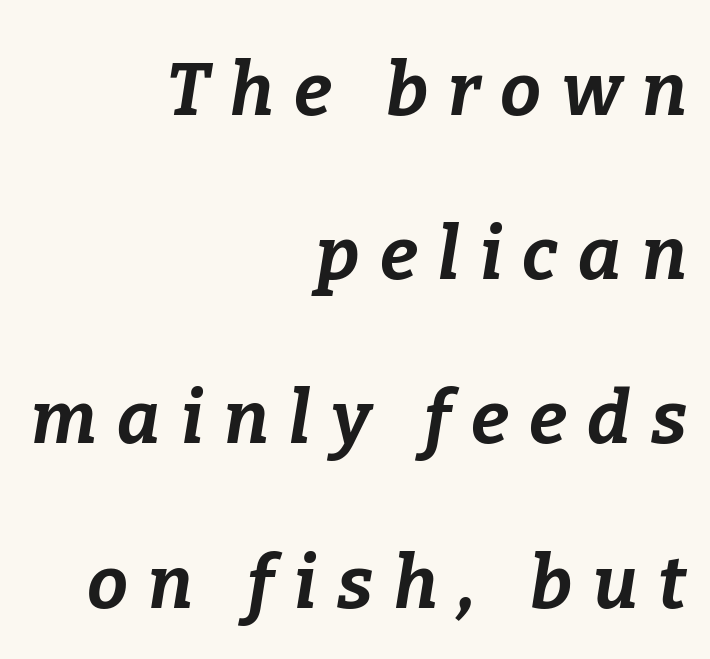
{"italic": "yes", "lean": "right", "slant_degrees": 9, "bold": "yes", "weight": "bold", "width": "normal", "stroke_contrast": "low", "x_height": "medium", "monospaced": "no", "underline": "no", "align": "right", "line_spacing": "loose", "line_spacing_ratio": 2.25, "letter_spacing": "wide", "letter_spacing_em": 0.28, "glyph_px": 73}
